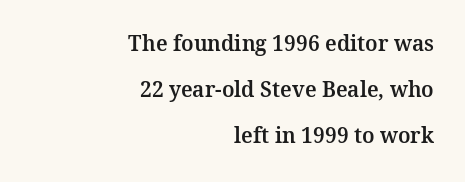
{"italic": "no", "underline": "no", "align": "right", "line_spacing": "loose", "line_spacing_ratio": 2.18, "letter_spacing": "normal", "letter_spacing_em": 0.0, "glyph_px": 21}
